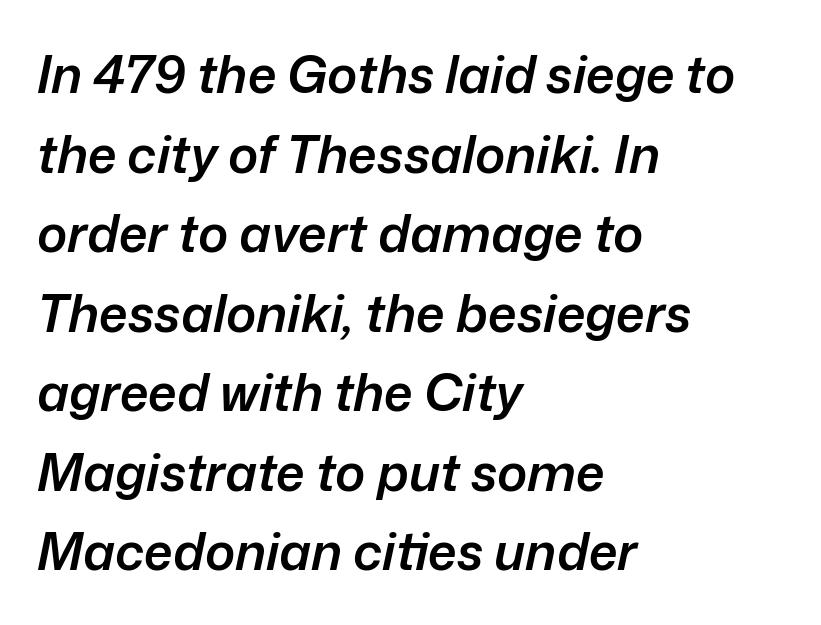
{"italic": "yes", "lean": "right", "slant_degrees": 12, "bold": "semi", "weight": "semibold", "width": "normal", "stroke_contrast": "low", "x_height": "medium", "monospaced": "no", "underline": "no", "align": "left", "line_spacing": "normal", "line_spacing_ratio": 1.56, "letter_spacing": "normal", "letter_spacing_em": 0.0, "glyph_px": 51}
